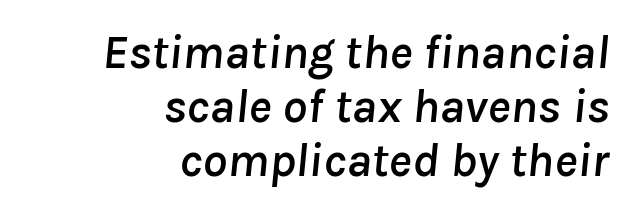
{"italic": "yes", "lean": "right", "slant_degrees": 8, "width": "normal", "stroke_contrast": "low", "x_height": "medium", "monospaced": "no", "underline": "no", "align": "right", "line_spacing": "tight", "line_spacing_ratio": 1.1, "letter_spacing": "normal", "letter_spacing_em": 0.0, "glyph_px": 49}
